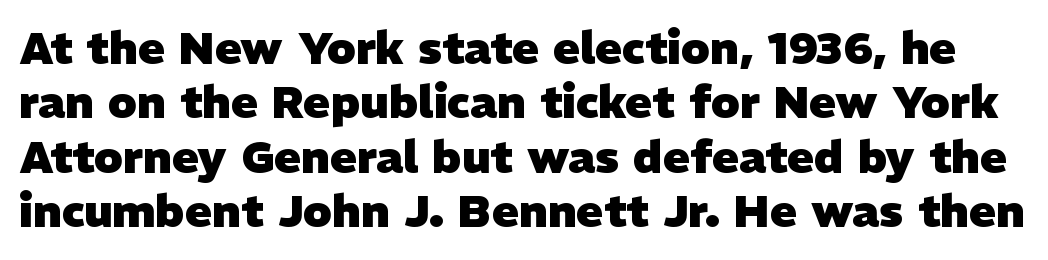
Q: Is the text bold? A: Yes.
Q: Is the typeface a serif or a sans-serif typeface? A: Sans-serif.
Q: Is the text underlined? A: No.
Q: Is the spacing between letters normal or unusually wide? A: Normal.
Q: Width (condensed, normal, or wide)? A: Normal.
Q: Stroke contrast? A: Low.
Q: x-height? A: Medium.
Q: Monospaced? A: No.
